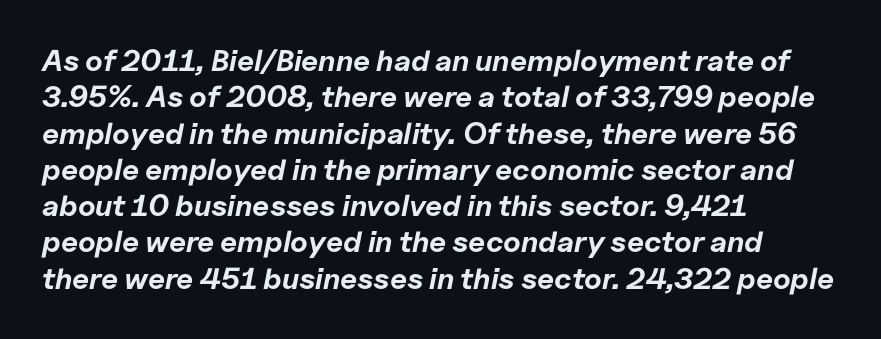
The image shows 30 px bold type, italic (leaning right); set left-aligned, line spacing 1.21x, normal letter spacing, not underlined; low stroke contrast and a medium x-height.
